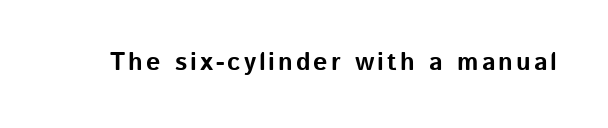
The image shows 25 px bold type, upright; set not underlined.
